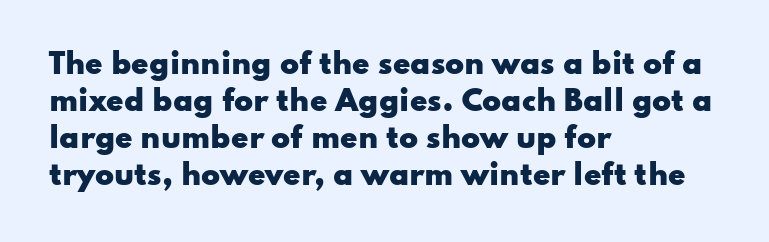
{"serif": "no", "italic": "no", "bold": "yes", "weight": "heavy", "width": "wide", "stroke_contrast": "low", "x_height": "small", "monospaced": "no", "underline": "no", "align": "left", "line_spacing": "normal", "line_spacing_ratio": 1.32, "letter_spacing": "normal", "letter_spacing_em": 0.0, "glyph_px": 28}
